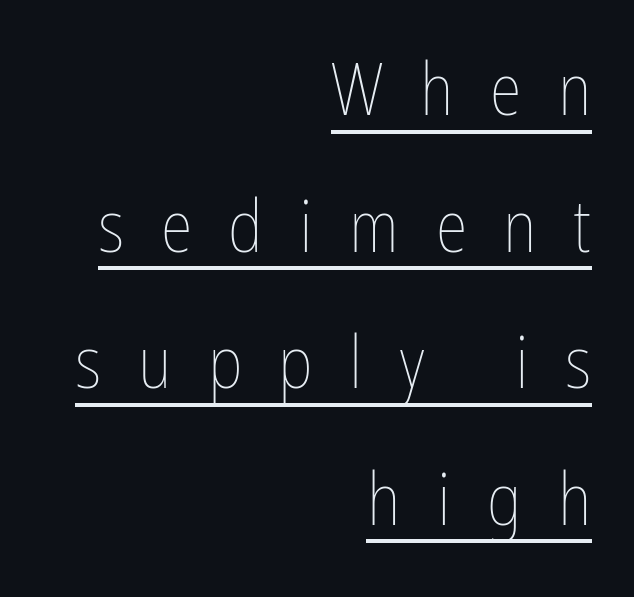
Q: Is the text bold? A: No.
Q: Is the text italic (slanted)? A: No, it is upright.
Q: Is the text underlined? A: Yes.
Q: How is the paragraph aligned? A: Right-aligned.
Q: Is the spacing between letters normal or unusually wide? A: Unusually wide.
Q: Width (condensed, normal, or wide)? A: Condensed.
Q: Stroke contrast? A: Low.
Q: x-height? A: Medium.
Q: Monospaced? A: No.
